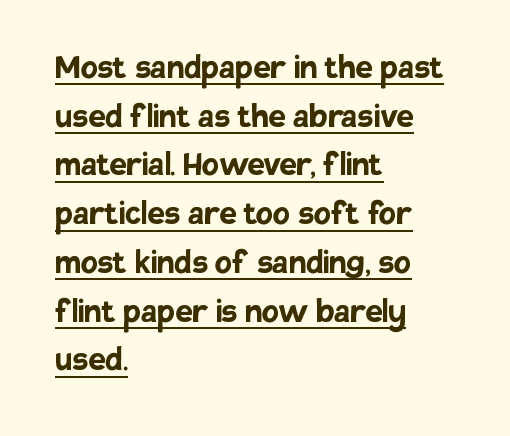
{"serif": "no", "italic": "no", "bold": "yes", "weight": "semibold", "width": "normal", "stroke_contrast": "low", "x_height": "large", "monospaced": "no", "underline": "yes", "align": "left", "line_spacing": "normal", "line_spacing_ratio": 1.25, "letter_spacing": "normal", "letter_spacing_em": 0.0, "glyph_px": 39}
